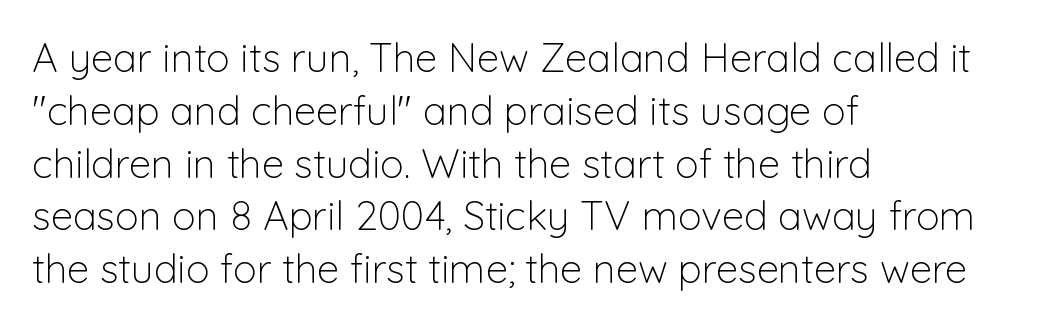
The image shows 40 px light sans-serif type, upright; set left-aligned, normal line spacing (1.32x), normal letter spacing, not underlined; low stroke contrast and a medium x-height.
